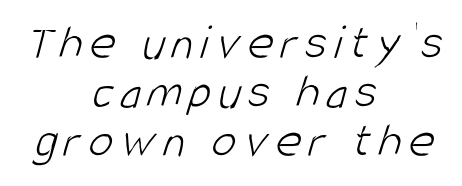
Q: Is the text bold? A: No.
Q: Is the typeface a serif or a sans-serif typeface? A: Sans-serif.
Q: Is the text underlined? A: No.
Q: How is the paragraph aligned? A: Centered.
Q: Is the spacing between lines tight, normal or loose? A: Tight.
Q: Width (condensed, normal, or wide)? A: Condensed.
Q: Stroke contrast? A: Low.
Q: x-height? A: Large.
Q: Monospaced? A: No.
